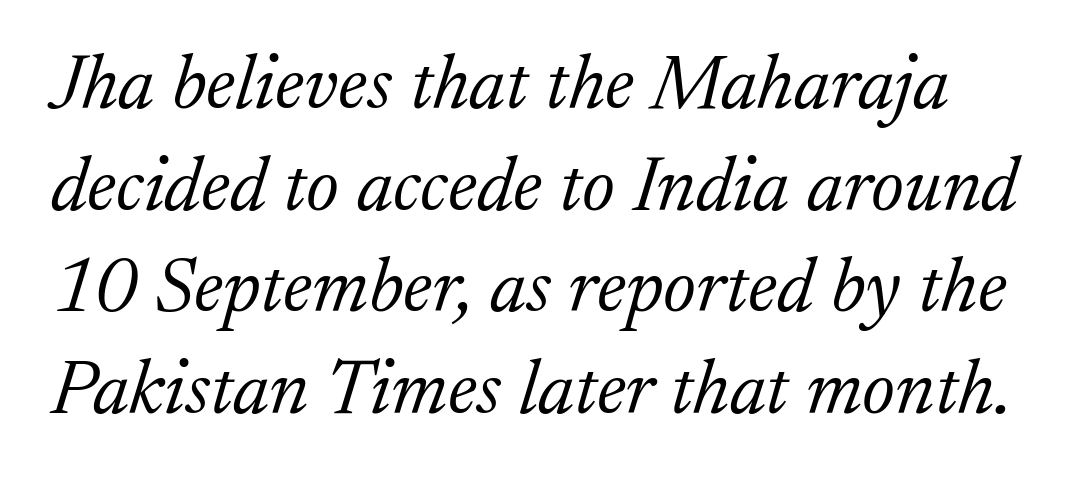
Nobody drew a line under any word here. The strokes are not fattened; the text isn't bold. The passage shown leans; its letterforms are oblique. The rendering uses natural spacing where letterforms have individual widths.
